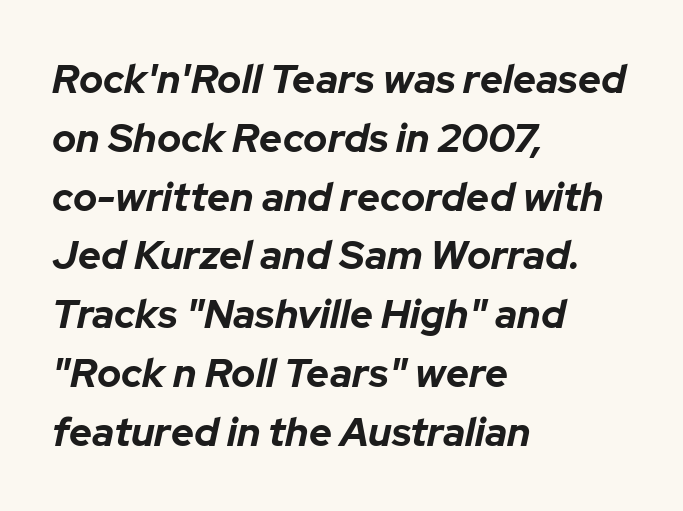
Q: Is the text bold? A: Yes.
Q: Is the text italic (slanted)? A: Yes, it leans right by about 12 degrees.
Q: Is the text underlined? A: No.
Q: How is the paragraph aligned? A: Left-aligned.
Q: Is the spacing between letters normal or unusually wide? A: Normal.
Q: Is the spacing between lines tight, normal or loose? A: Normal.
Q: Width (condensed, normal, or wide)? A: Normal.
Q: Stroke contrast? A: Low.
Q: x-height? A: Medium.
Q: Monospaced? A: No.
